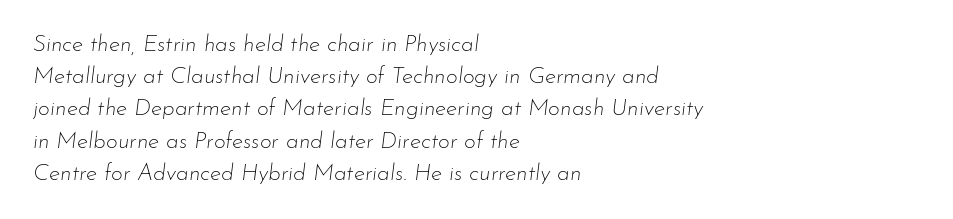
{"italic": "yes", "lean": "right", "slant_degrees": 7, "bold": "no", "underline": "no", "align": "left", "line_spacing": "normal", "line_spacing_ratio": 1.4, "letter_spacing": "normal", "letter_spacing_em": 0.0, "glyph_px": 23}
